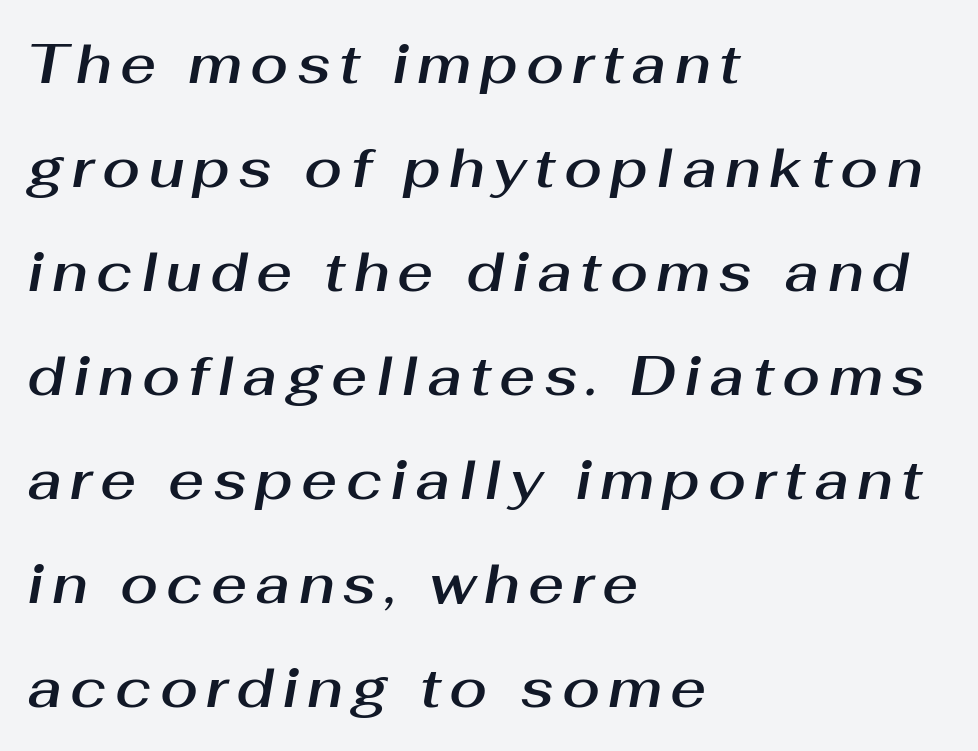
The image shows 55 px text type, italic (leaning right); set left-aligned, line spacing 1.89x, not underlined; medium stroke contrast and a medium x-height.
